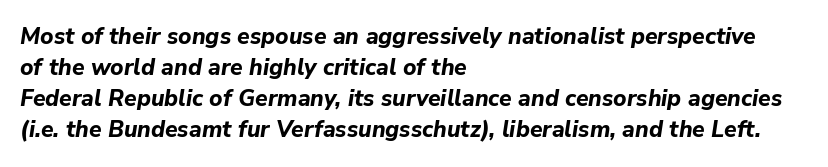
Decoration check: the copy has no underline. Weight: bold. All the whitespace from short lines collects on the right. Glyph-to-glyph distance matches everyday printed text.
